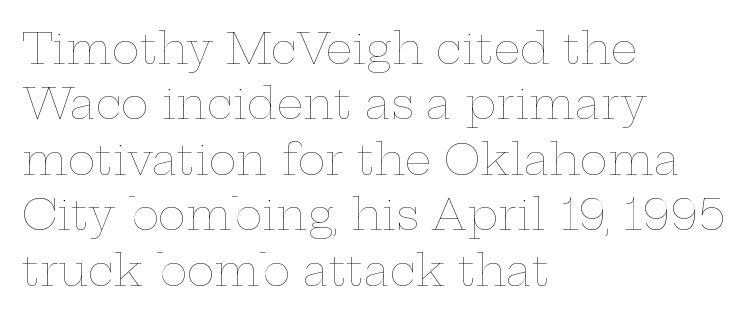
{"italic": "no", "bold": "no", "weight": "thin", "width": "wide", "stroke_contrast": "low", "x_height": "medium", "monospaced": "no", "underline": "no", "align": "left", "line_spacing": "normal", "line_spacing_ratio": 1.32, "letter_spacing": "normal", "letter_spacing_em": 0.0, "glyph_px": 42}
